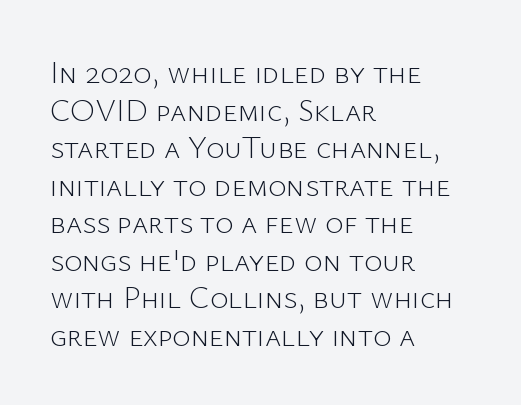
The image shows 31 px light sans-serif type, upright; set left-aligned, line spacing 1.21x, normal letter spacing, not underlined; low stroke contrast and a medium x-height.
